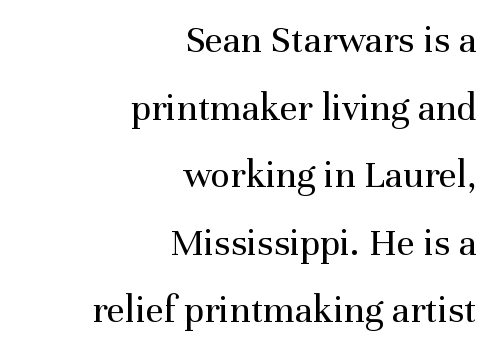
{"serif": "yes", "italic": "no", "bold": "no", "weight": "regular", "width": "normal", "stroke_contrast": "medium", "x_height": "medium", "monospaced": "no", "underline": "no", "align": "right", "line_spacing": "normal", "line_spacing_ratio": 1.69, "letter_spacing": "normal", "letter_spacing_em": 0.0, "glyph_px": 40}
